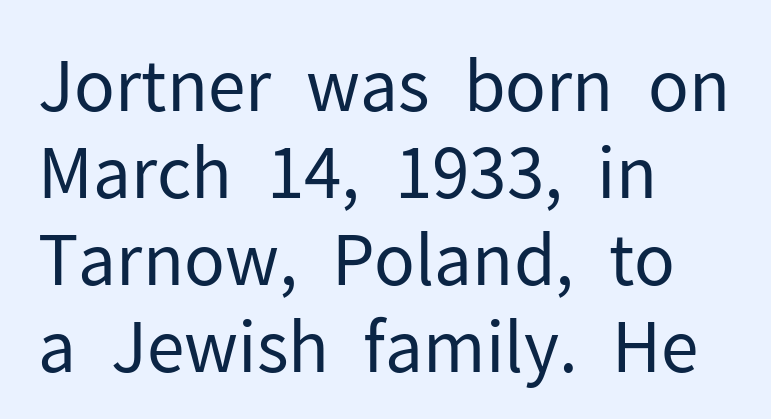
Each letter keeps its own natural width here, so spacing adapts to shape. The line-height multiplier appears to be the usual default. No chunkiness to these letters — they're not bold. I'd call this a sans setting — the letters go barefoot. The lines in this sample share a left origin and differ only in where they stop.
